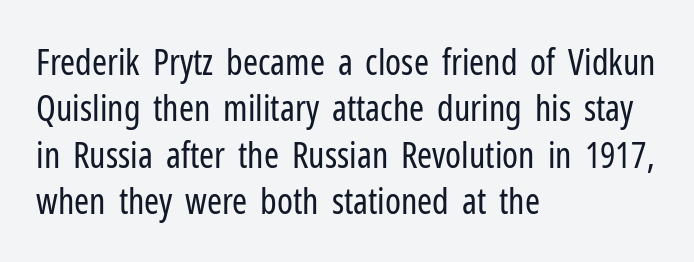
The image shows 36 px regular-weight, condensed sans-serif type, upright; set left-aligned, normal line spacing (1.29x), normal letter spacing, not underlined; low stroke contrast and a medium x-height.
